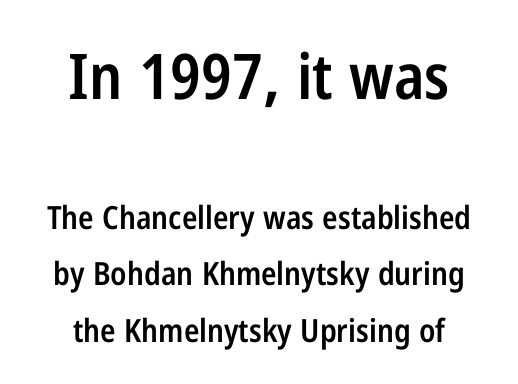
The image shows 63 px semibold, condensed sans-serif type, upright; set centered, line spacing 1.78x, normal letter spacing, not underlined; the first (top) block is 1.97x larger; low stroke contrast and a medium x-height.
